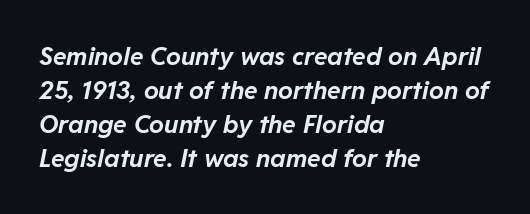
A student would call this left alignment; a typographer would say flush left, rag right. Inter-character spacing is left at the font's built-in metrics. Does the leading feel generous? No, just average. The foot of each line stays bare and open. Posture: slanted.
